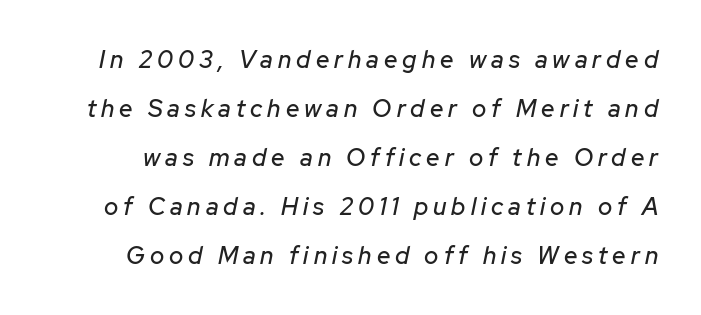
Q: Is the text italic (slanted)? A: Yes, it leans right by about 12 degrees.
Q: Is the text underlined? A: No.
Q: Is the spacing between letters normal or unusually wide? A: Unusually wide.
Q: Is the spacing between lines tight, normal or loose? A: Loose.
